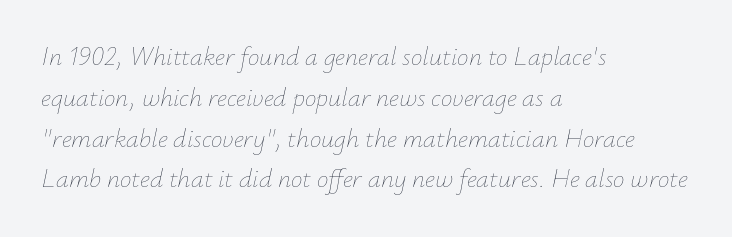
{"italic": "yes", "lean": "right", "slant_degrees": 12, "bold": "no", "underline": "no", "align": "left", "line_spacing": "normal", "line_spacing_ratio": 1.57, "letter_spacing": "normal", "letter_spacing_em": 0.0, "glyph_px": 26}
